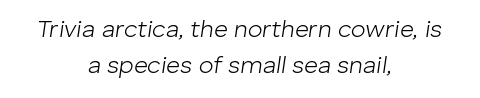
The image shows 24 px text type, italic (leaning right); set centered, normal line spacing (1.52x), normal letter spacing, not underlined.
